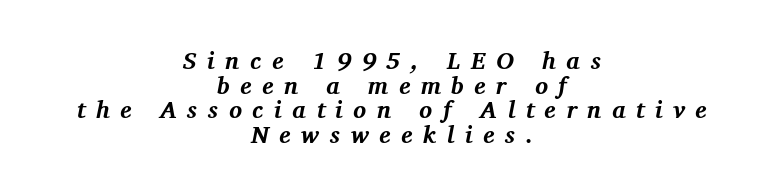
Q: Is the text bold? A: Yes.
Q: Is the text italic (slanted)? A: Yes, it leans right by about 11 degrees.
Q: Is the text underlined? A: No.
Q: How is the paragraph aligned? A: Centered.
Q: Is the spacing between letters normal or unusually wide? A: Unusually wide.
Q: Is the spacing between lines tight, normal or loose? A: Tight.
